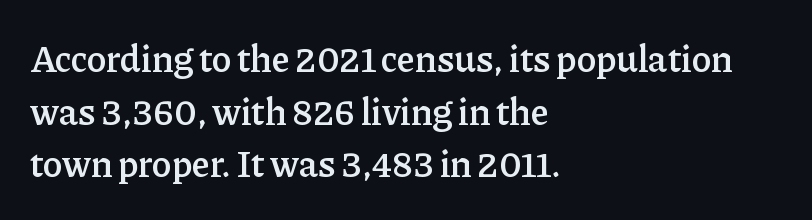
Proportional: the letters do not fall into vertical columns. The typesetting leans somewhat heavy: a semibold. The specimen reads as upright at a glance. Yep, those are serifs on the letters. A typesetter would call this leading conventional body-copy spacing.
